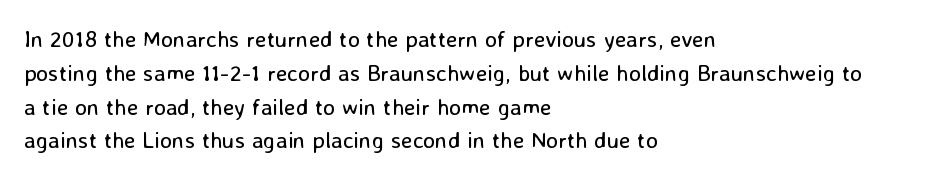
Just letters on the line, the space beneath them empty. Evenly set lines give the paragraph a standard silhouette. Heft: none added — not bold. Notice how the passage keeps a crisp vertical edge on the left only. No extra tracking has been applied to these lines. A roman cut, with each character standing at attention.
